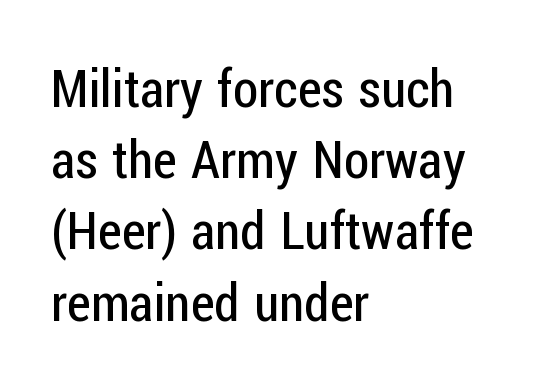
{"serif": "no", "italic": "no", "bold": "no", "weight": "regular", "width": "condensed", "stroke_contrast": "low", "x_height": "medium", "monospaced": "no", "underline": "no", "align": "left", "line_spacing": "normal", "line_spacing_ratio": 1.37, "letter_spacing": "normal", "letter_spacing_em": 0.0, "glyph_px": 52}
